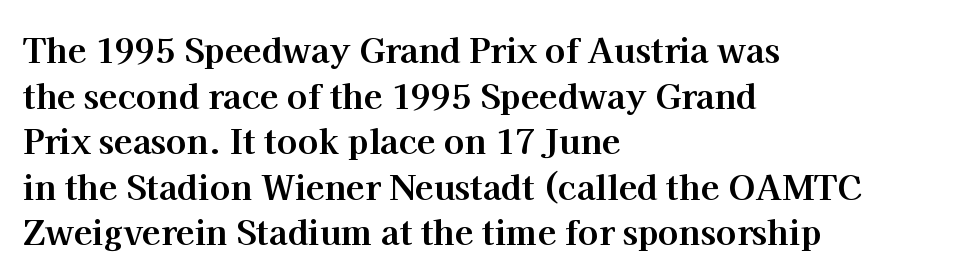
The image shows 34 px bold serif type, upright; set left-aligned, normal line spacing (1.34x), normal letter spacing, not underlined; high stroke contrast and a medium x-height.
